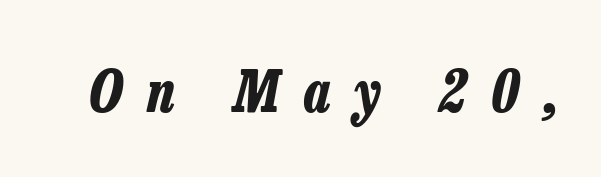
Q: Is the text bold? A: Yes.
Q: Is the text italic (slanted)? A: Yes, it leans right by about 13 degrees.
Q: Is the text underlined? A: No.
Q: Is the spacing between letters normal or unusually wide? A: Unusually wide.
Q: Width (condensed, normal, or wide)? A: Condensed.
Q: Stroke contrast? A: Low.
Q: x-height? A: Medium.
Q: Monospaced? A: No.
